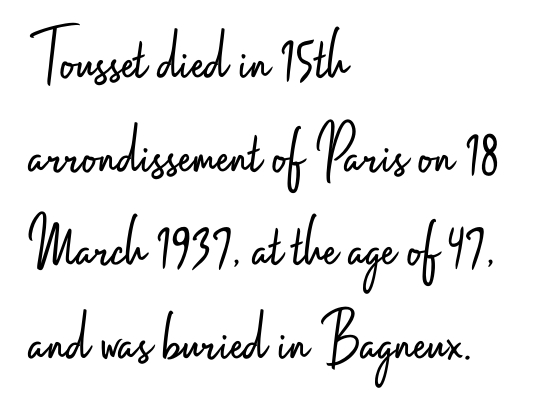
Q: Is the text bold? A: No.
Q: Is the text italic (slanted)? A: Yes.
Q: Is the typeface a serif or a sans-serif typeface? A: Sans-serif.
Q: Is the text underlined? A: No.
Q: How is the paragraph aligned? A: Left-aligned.
Q: Is the spacing between letters normal or unusually wide? A: Normal.
Q: Is the spacing between lines tight, normal or loose? A: Normal.
Q: Width (condensed, normal, or wide)? A: Condensed.
Q: Stroke contrast? A: Low.
Q: x-height? A: Small.
Q: Monospaced? A: No.
